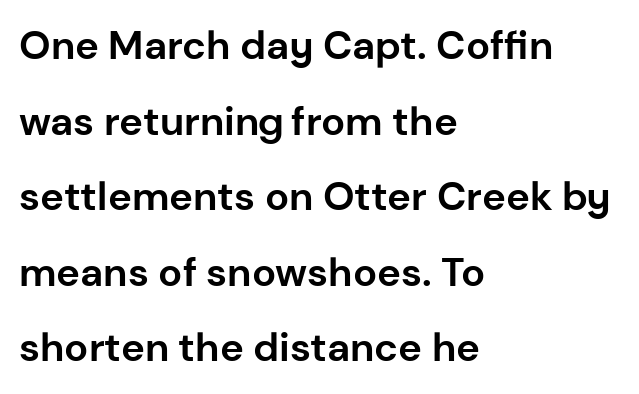
Its strokes are broad and dark, the hallmark of bold type. These lines stack with their left ends in a neat column. The glyphs are unaccompanied by any horizontal stroke below them. Varying glyph widths throughout — classic text-font behaviour. Spacing between characters is what you'd get straight out of the box. Does the lettering tilt? It doesn't — this is upright.
